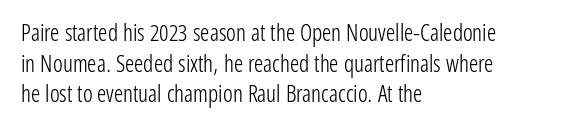
Vertical spacing — default. The text block is weighted toward the left margin, trailing off unevenly rightward. The baseline area is clear. These lines keep a tight, regular rhythm from letter to letter. No extra ink here — the face is not bold.
